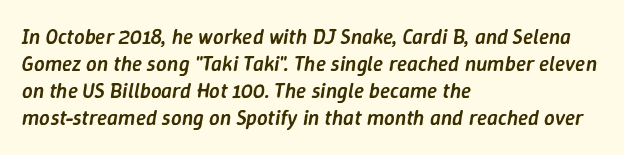
Q: Is the text bold? A: Semi-bold.
Q: Is the text italic (slanted)? A: Yes, it leans right by about 9 degrees.
Q: Is the text underlined? A: No.
Q: How is the paragraph aligned? A: Left-aligned.
Q: Is the spacing between letters normal or unusually wide? A: Normal.
Q: Is the spacing between lines tight, normal or loose? A: Normal.
